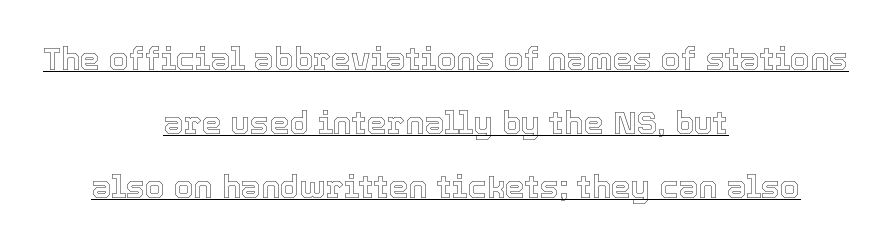
Q: Is the text italic (slanted)? A: No, it is upright.
Q: Is the text underlined? A: Yes.
Q: How is the paragraph aligned? A: Centered.
Q: Is the spacing between letters normal or unusually wide? A: Normal.
Q: Is the spacing between lines tight, normal or loose? A: Loose.
Q: Width (condensed, normal, or wide)? A: Normal.
Q: x-height? A: Medium.
Q: Monospaced? A: No.
